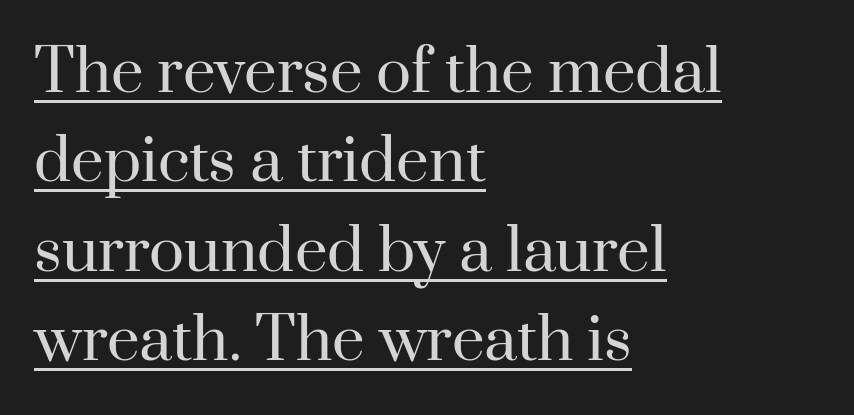
{"serif": "yes", "italic": "no", "bold": "no", "weight": "regular", "width": "normal", "stroke_contrast": "high", "x_height": "small", "monospaced": "no", "underline": "yes", "align": "left", "line_spacing": "normal", "line_spacing_ratio": 1.54, "letter_spacing": "normal", "letter_spacing_em": 0.0, "glyph_px": 58}
